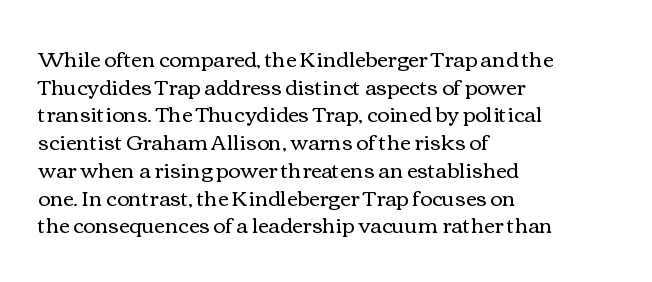
{"italic": "no", "bold": "no", "underline": "no", "align": "left", "line_spacing": "normal", "line_spacing_ratio": 1.32, "letter_spacing": "normal", "letter_spacing_em": 0.0, "glyph_px": 21}
